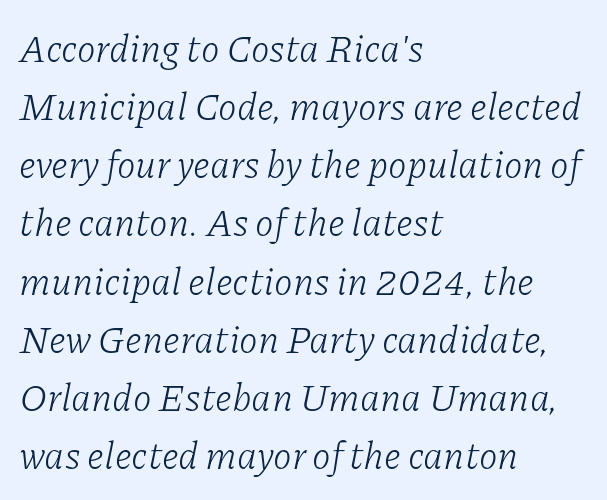
Q: Is the text bold? A: No.
Q: Is the text italic (slanted)? A: Yes, it leans right by about 11 degrees.
Q: Is the typeface a serif or a sans-serif typeface? A: Serif.
Q: Is the text underlined? A: No.
Q: How is the paragraph aligned? A: Left-aligned.
Q: Is the spacing between letters normal or unusually wide? A: Normal.
Q: Is the spacing between lines tight, normal or loose? A: Normal.
Q: Width (condensed, normal, or wide)? A: Normal.
Q: Stroke contrast? A: Low.
Q: x-height? A: Medium.
Q: Monospaced? A: No.
